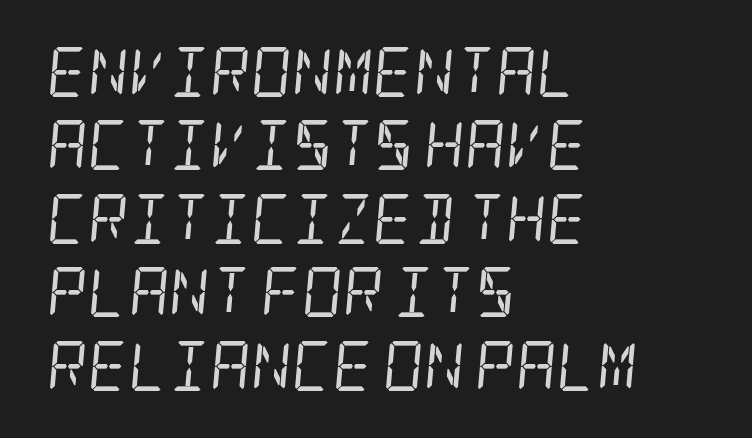
{"serif": "yes", "italic": "yes", "lean": "right", "slant_degrees": 5, "bold": "no", "weight": "regular", "width": "condensed", "stroke_contrast": "low", "x_height": "large", "underline": "no", "align": "left", "line_spacing": "normal", "line_spacing_ratio": 1.47, "letter_spacing": "normal", "letter_spacing_em": 0.0, "glyph_px": 50}
